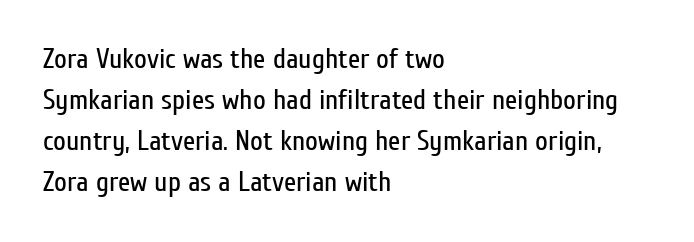
{"serif": "no", "italic": "no", "bold": "no", "weight": "regular", "width": "condensed", "stroke_contrast": "low", "x_height": "medium", "monospaced": "no", "underline": "no", "align": "left", "line_spacing": "normal", "line_spacing_ratio": 1.46, "letter_spacing": "normal", "letter_spacing_em": 0.0, "glyph_px": 28}
